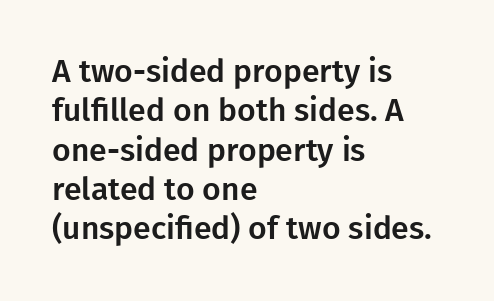
The image shows 32 px sans-serif type, upright; set left-aligned, line spacing 1.23x, normal letter spacing, not underlined; low stroke contrast and a medium x-height.
